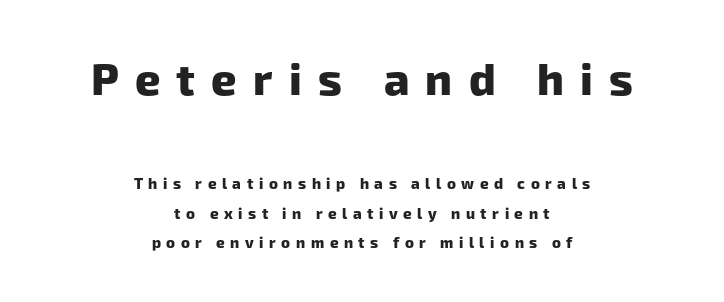
{"serif": "no", "bold": "yes", "weight": "heavy", "width": "normal", "stroke_contrast": "low", "x_height": "medium", "monospaced": "no", "underline": "no", "align": "center", "line_spacing": "loose", "line_spacing_ratio": 1.99, "letter_spacing": "wide", "letter_spacing_em": 0.37, "larger_block": "first", "size_ratio": 2.93, "glyph_px": 44}
